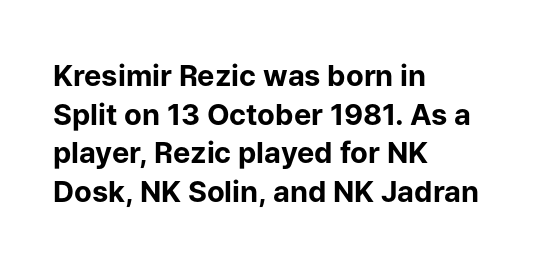
The image shows 29 px bold sans-serif type, upright; set left-aligned, normal line spacing (1.33x), normal letter spacing, not underlined; low stroke contrast and a medium x-height.
